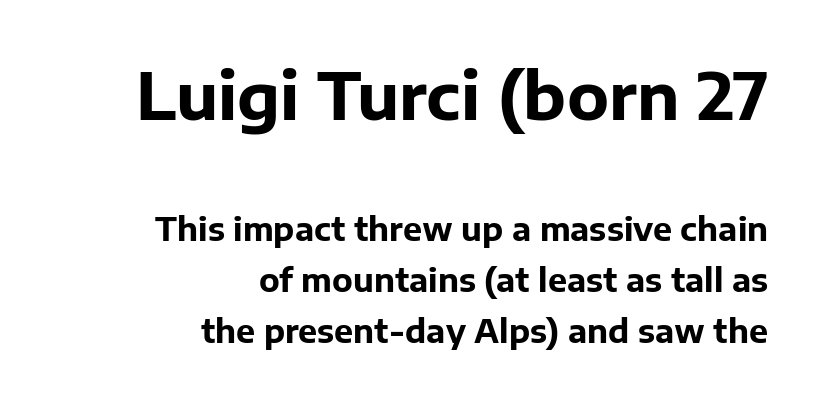
The image shows 65 px bold sans-serif type, upright; set right-aligned, normal line spacing (1.59x), normal letter spacing, not underlined; the first (top) block is 2.03x larger; low stroke contrast and a medium x-height.
